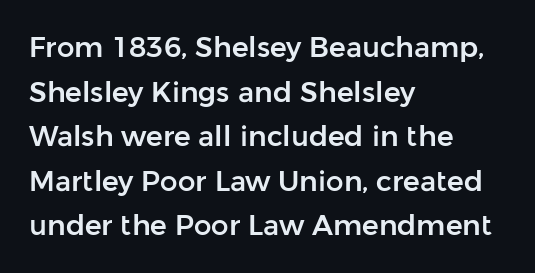
{"serif": "no", "italic": "no", "width": "normal", "stroke_contrast": "low", "x_height": "medium", "monospaced": "no", "underline": "no", "align": "left", "line_spacing": "normal", "line_spacing_ratio": 1.59, "letter_spacing": "normal", "letter_spacing_em": 0.0, "glyph_px": 28}
